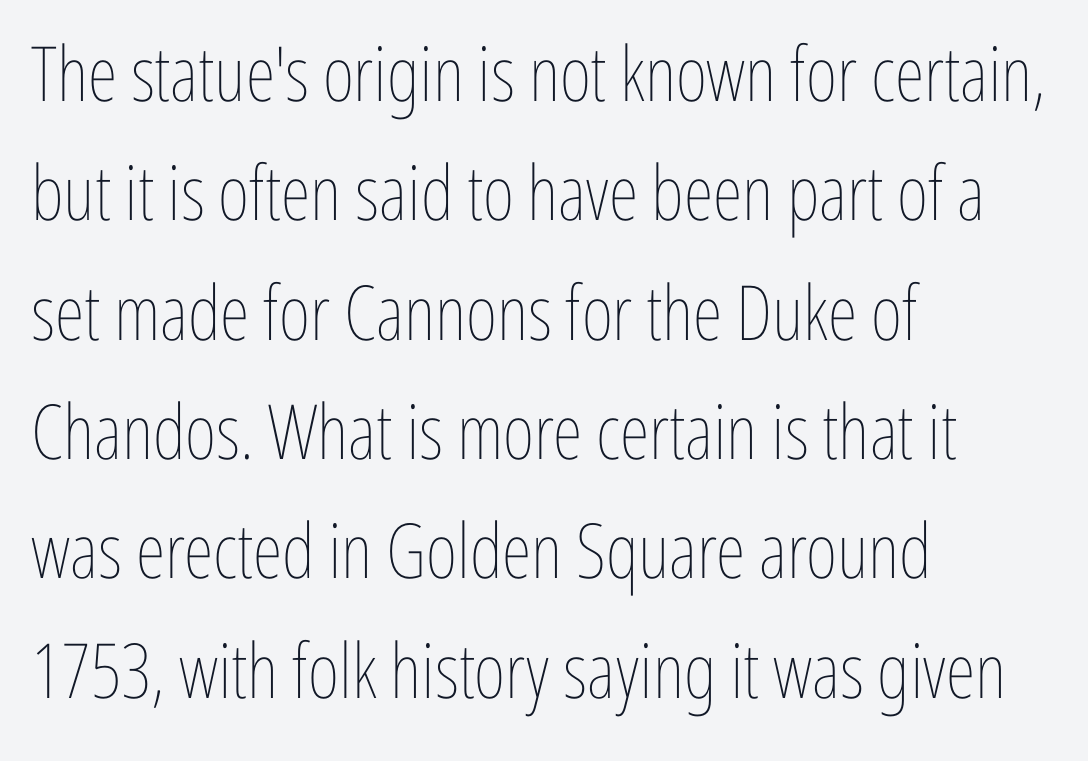
Q: Is the text bold? A: No.
Q: Is the text italic (slanted)? A: No, it is upright.
Q: Is the text underlined? A: No.
Q: How is the paragraph aligned? A: Left-aligned.
Q: Is the spacing between letters normal or unusually wide? A: Normal.
Q: Is the spacing between lines tight, normal or loose? A: Normal.
Q: Width (condensed, normal, or wide)? A: Condensed.
Q: Stroke contrast? A: Low.
Q: x-height? A: Medium.
Q: Monospaced? A: No.
